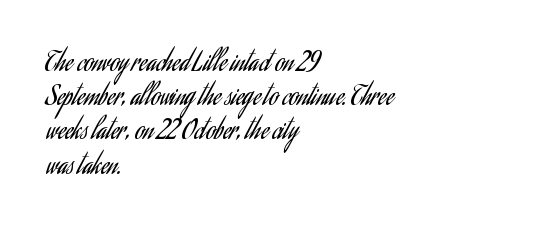
Q: Is the text bold? A: No.
Q: Is the text italic (slanted)? A: Yes.
Q: Is the text underlined? A: No.
Q: How is the paragraph aligned? A: Left-aligned.
Q: Is the spacing between letters normal or unusually wide? A: Normal.
Q: Is the spacing between lines tight, normal or loose? A: Normal.
